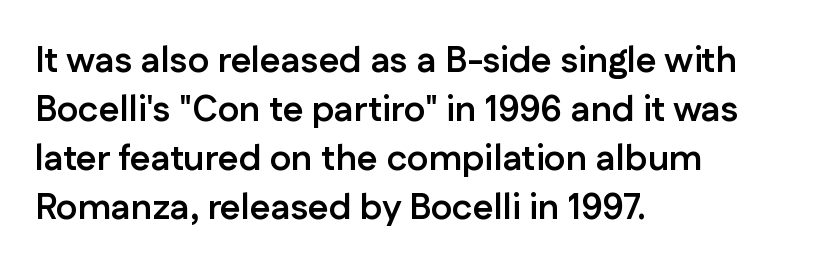
{"serif": "no", "italic": "no", "bold": "yes", "weight": "semibold", "width": "normal", "stroke_contrast": "low", "x_height": "medium", "monospaced": "no", "underline": "no", "align": "left", "line_spacing": "normal", "line_spacing_ratio": 1.36, "letter_spacing": "normal", "letter_spacing_em": 0.0, "glyph_px": 36}
